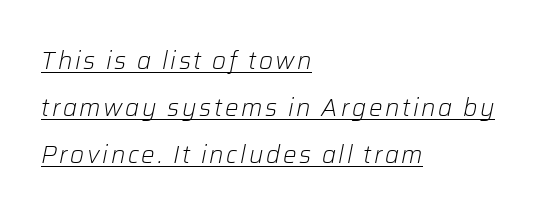
{"italic": "yes", "lean": "right", "slant_degrees": 12, "bold": "no", "underline": "yes", "align": "left", "line_spacing": "loose", "line_spacing_ratio": 1.95, "glyph_px": 24}
